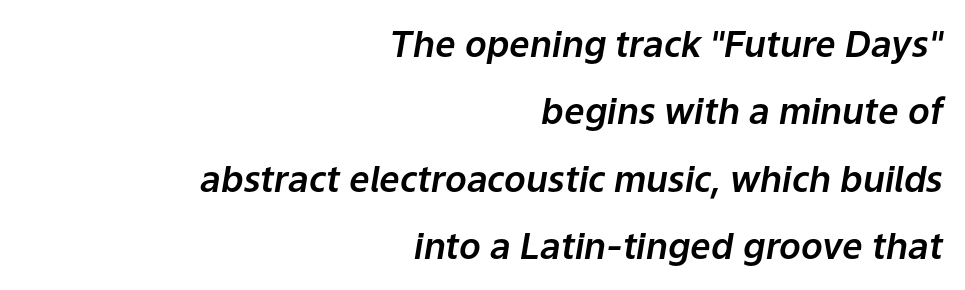
{"italic": "yes", "lean": "right", "slant_degrees": 9, "width": "normal", "stroke_contrast": "low", "x_height": "medium", "monospaced": "no", "underline": "no", "align": "right", "line_spacing_ratio": 1.87, "letter_spacing": "normal", "letter_spacing_em": 0.0, "glyph_px": 36}
